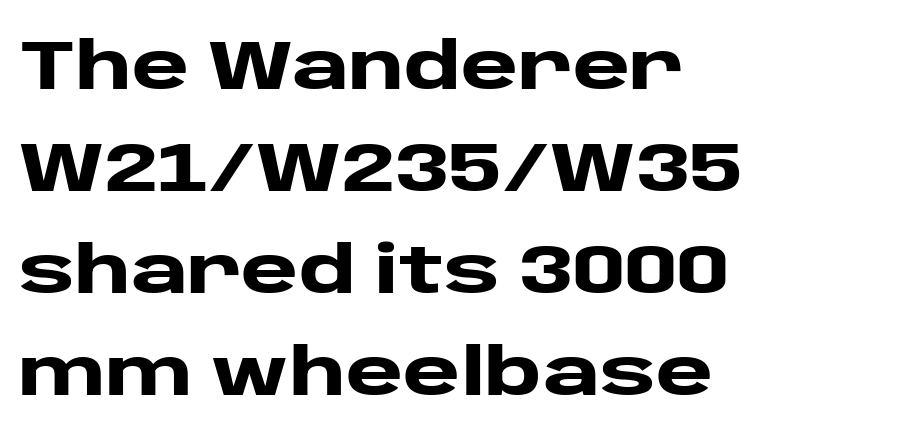
The image shows 69 px heavy, wide sans-serif type, upright; set left-aligned, normal line spacing (1.48x), normal letter spacing, not underlined; low stroke contrast and a large x-height.
